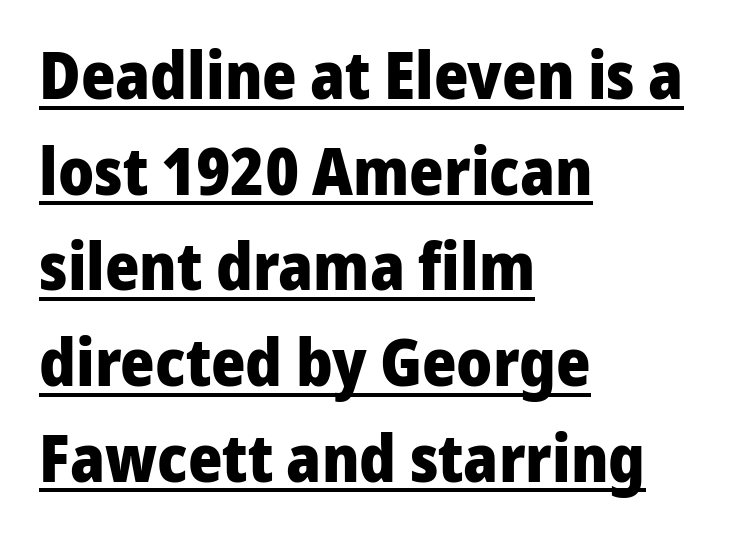
{"serif": "no", "italic": "no", "bold": "yes", "weight": "heavy", "width": "normal", "stroke_contrast": "low", "x_height": "medium", "monospaced": "no", "underline": "yes", "align": "left", "line_spacing": "normal", "line_spacing_ratio": 1.45, "letter_spacing": "normal", "letter_spacing_em": 0.0, "glyph_px": 66}
